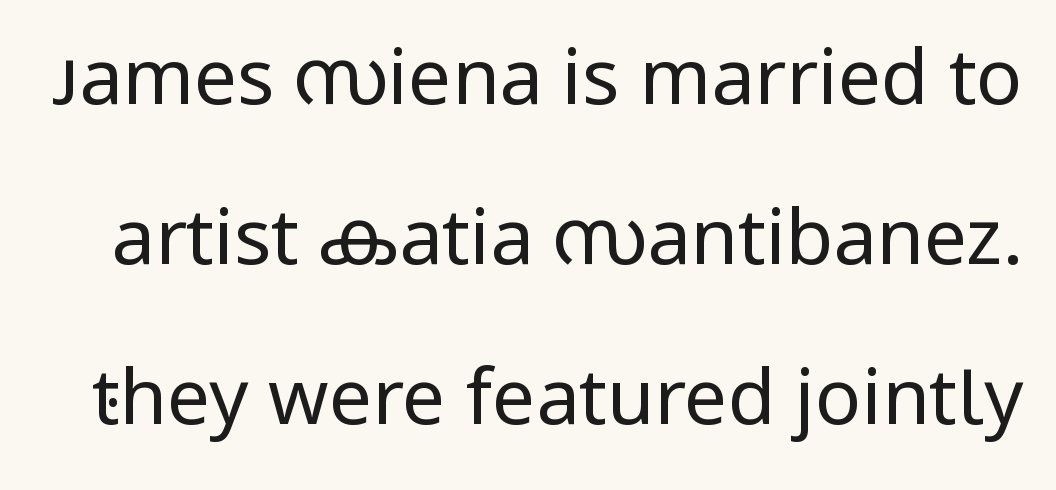
Q: Is the text bold? A: No.
Q: Is the text italic (slanted)? A: No, it is upright.
Q: Is the typeface a serif or a sans-serif typeface? A: Sans-serif.
Q: Is the text underlined? A: No.
Q: Is the spacing between letters normal or unusually wide? A: Normal.
Q: Is the spacing between lines tight, normal or loose? A: Loose.
Q: Width (condensed, normal, or wide)? A: Normal.
Q: Stroke contrast? A: Low.
Q: x-height? A: Medium.
Q: Monospaced? A: No.
